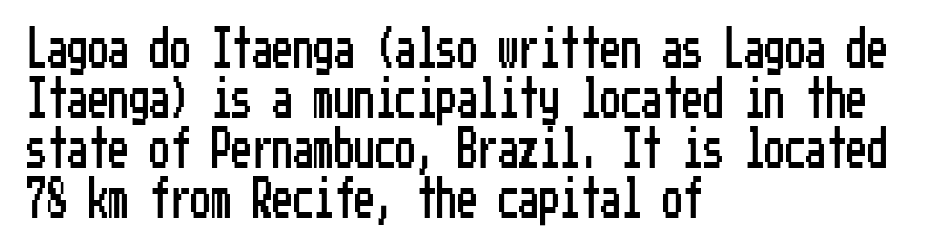
{"serif": "no", "italic": "no", "width": "condensed", "stroke_contrast": "low", "x_height": "medium", "underline": "no", "align": "left", "line_spacing_ratio": 1.22, "letter_spacing": "normal", "letter_spacing_em": 0.0, "glyph_px": 41}
